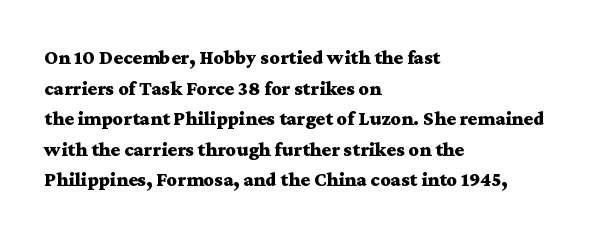
{"italic": "no", "bold": "yes", "underline": "no", "align": "left", "line_spacing": "normal", "line_spacing_ratio": 1.53, "letter_spacing": "normal", "letter_spacing_em": 0.0, "glyph_px": 20}
